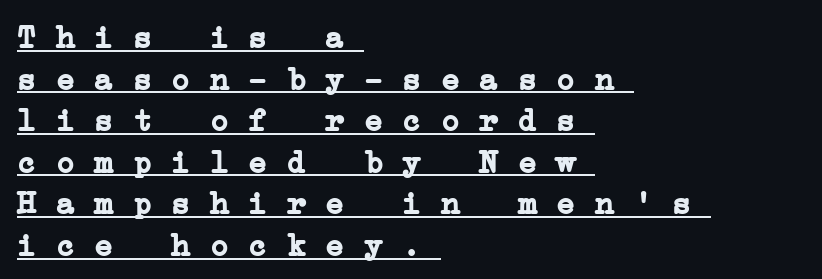
{"serif": "yes", "bold": "yes", "weight": "semibold", "width": "wide", "stroke_contrast": "low", "x_height": "medium", "monospaced": "yes", "underline": "yes", "align": "left", "line_spacing": "normal", "line_spacing_ratio": 1.3, "letter_spacing": "normal", "letter_spacing_em": 0.0, "glyph_px": 32}
